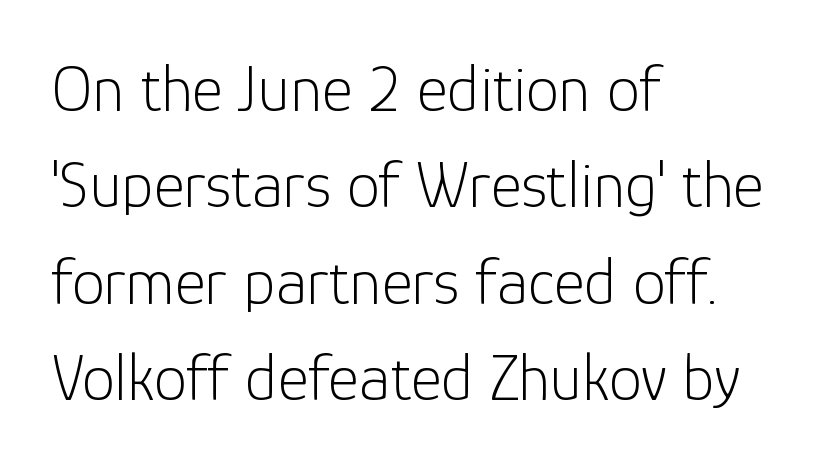
The image shows 66 px light sans-serif type, upright; set left-aligned, normal line spacing (1.46x), normal letter spacing, not underlined; low stroke contrast and a medium x-height.
